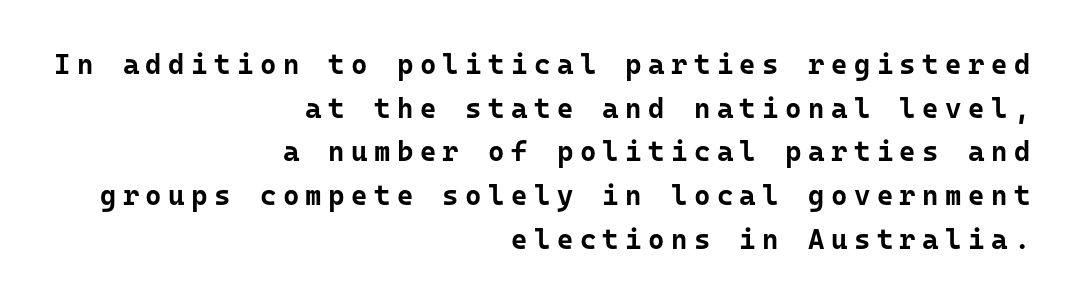
Display-style spreading of the glyphs; the letterfit is very open. Typographic density is high because the face is bold. Quick note: interline space is typical. These lines are set flush right with a ragged left edge. Note the uniform advance width — an 'i' takes as much space as an 'm'. Rendered with straight, roman letterforms.
